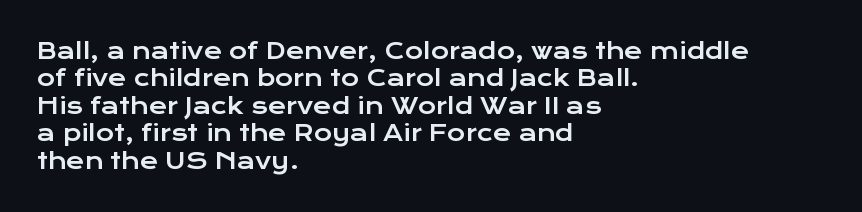
Letter spacing: default. Words float on clear page, feet unadorned. Every stem runs plumb, perpendicular to the baseline. Is there much room between lines? A standard amount, neither cramped nor airy. Reading down the block, your eye returns to a fixed left position each line.
